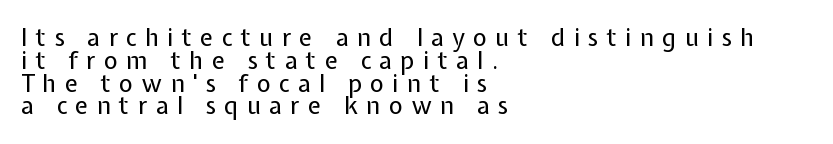
Q: Is the text bold? A: No.
Q: Is the text italic (slanted)? A: No, it is upright.
Q: Is the text underlined? A: No.
Q: How is the paragraph aligned? A: Left-aligned.
Q: Is the spacing between letters normal or unusually wide? A: Unusually wide.
Q: Is the spacing between lines tight, normal or loose? A: Tight.
